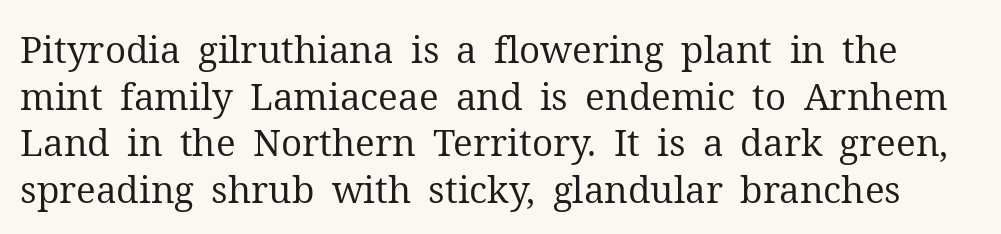
In terms of posture, this sample is upright. Check the space under the baseline: it is left empty. Caption: standard tracking, unaltered. Is this a heavy cut? Hardly; it is regular or lighter.
